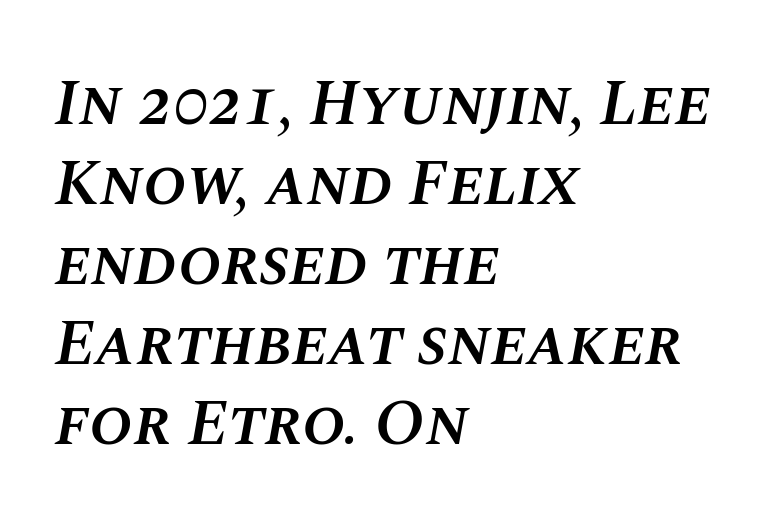
Unmarked baselines from the first word to the last. Stroke thickness is moderately raised; the sample reads as semibold. You could call the tracking neutral — neither tight nor loose. There's an unmistakable incline to the writing here.
